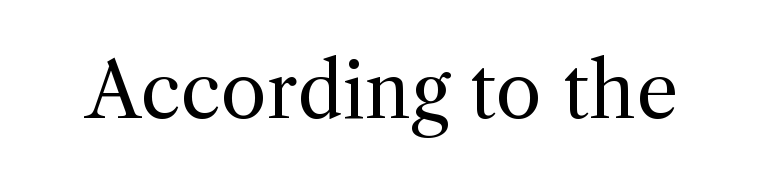
{"serif": "yes", "italic": "no", "bold": "no", "weight": "regular", "width": "normal", "x_height": "medium", "monospaced": "no", "underline": "no", "letter_spacing": "normal", "letter_spacing_em": 0.0, "glyph_px": 75}
